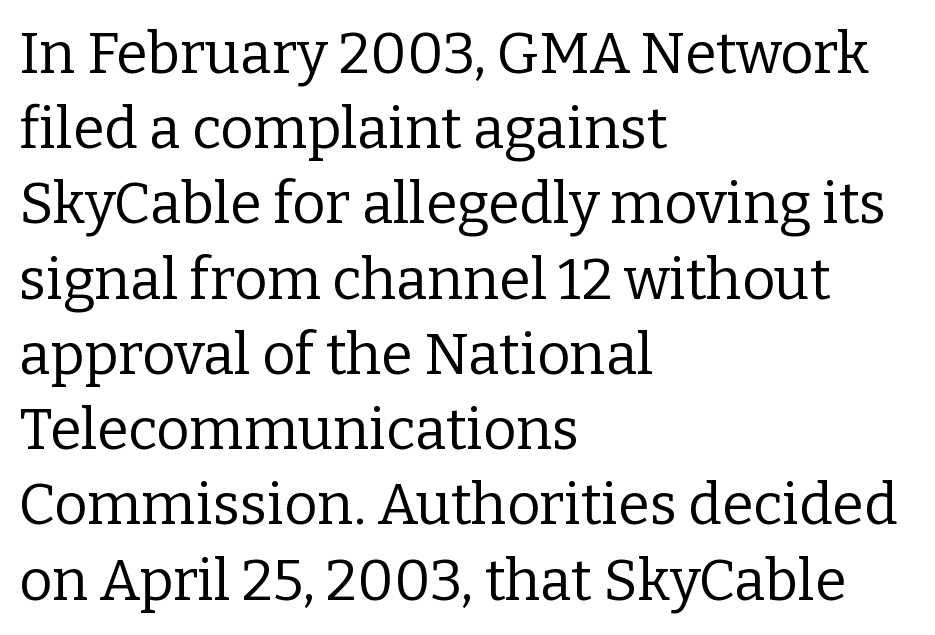
The face used here is proportionally spaced, like ordinary book or web type. The letters stand straight up with perfectly vertical stems. The lines sit at an ordinary, default distance from one another. Short note: letters normally spaced. These lines are set flush left with a ragged right edge. Typographically, this falls in the serif category.
